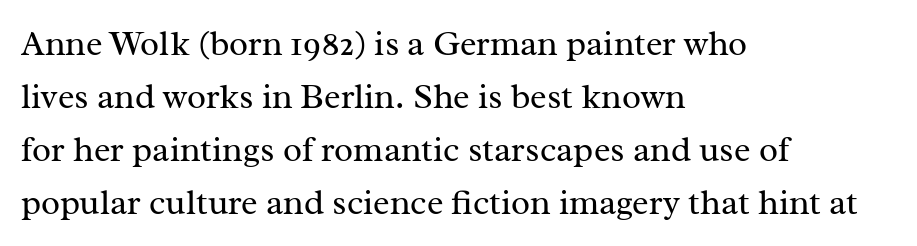
Every character sits straight up, as roman type does. The passage shown has conventional tracking throughout. Spacing verdict: proportional, widths tailored to each character. Is there much room between lines? A standard amount, neither cramped nor airy. I'd call this a serif setting — the letters wear small feet.
